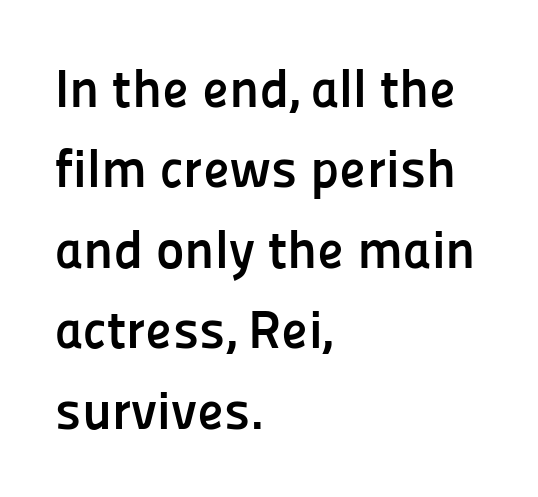
{"serif": "no", "italic": "no", "bold": "yes", "weight": "semibold", "width": "normal", "stroke_contrast": "low", "x_height": "medium", "monospaced": "no", "underline": "no", "align": "left", "line_spacing": "normal", "line_spacing_ratio": 1.49, "letter_spacing": "normal", "letter_spacing_em": 0.0, "glyph_px": 54}
